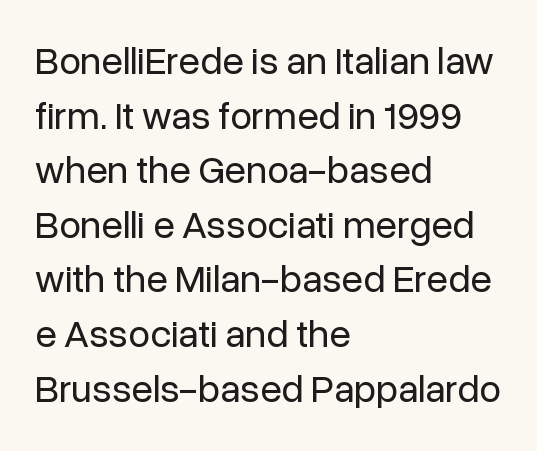
Q: Is the text bold? A: No.
Q: Is the text italic (slanted)? A: No, it is upright.
Q: Is the typeface a serif or a sans-serif typeface? A: Sans-serif.
Q: Is the text underlined? A: No.
Q: How is the paragraph aligned? A: Left-aligned.
Q: Is the spacing between letters normal or unusually wide? A: Normal.
Q: Is the spacing between lines tight, normal or loose? A: Normal.
Q: Width (condensed, normal, or wide)? A: Normal.
Q: Stroke contrast? A: Low.
Q: x-height? A: Medium.
Q: Monospaced? A: No.
